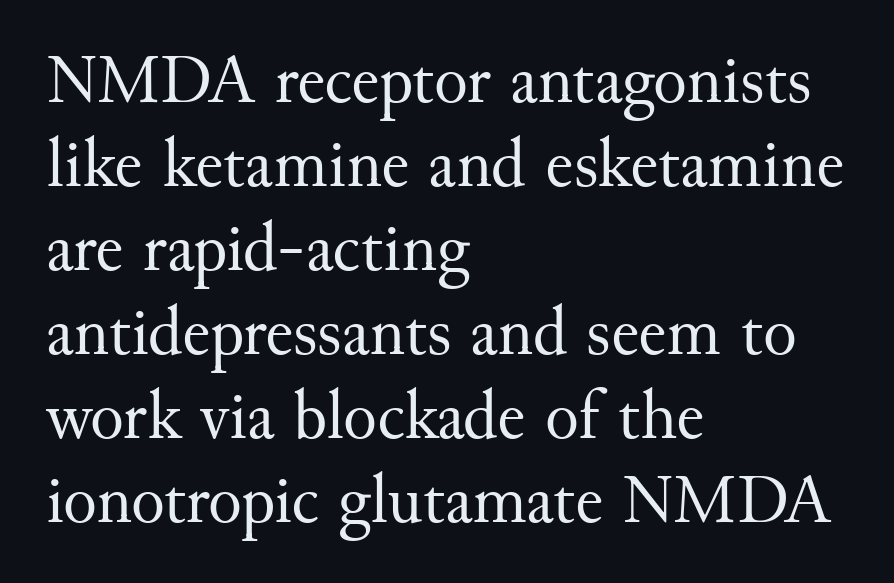
The image shows 70 px regular-weight serif type, upright; set left-aligned, line spacing 1.2x, normal letter spacing, not underlined; medium stroke contrast and a small x-height.
